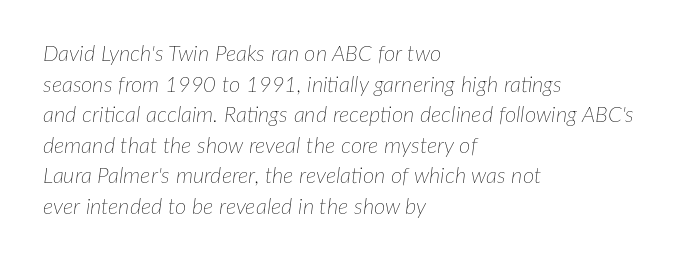
{"italic": "yes", "lean": "right", "slant_degrees": 7, "bold": "no", "underline": "no", "align": "left", "line_spacing": "normal", "line_spacing_ratio": 1.39, "letter_spacing": "normal", "letter_spacing_em": 0.0, "glyph_px": 22}
